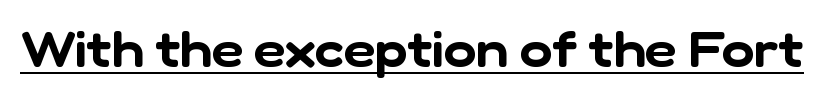
{"serif": "no", "width": "normal", "stroke_contrast": "low", "x_height": "medium", "monospaced": "no", "underline": "yes", "letter_spacing": "normal", "letter_spacing_em": 0.0, "glyph_px": 49}
